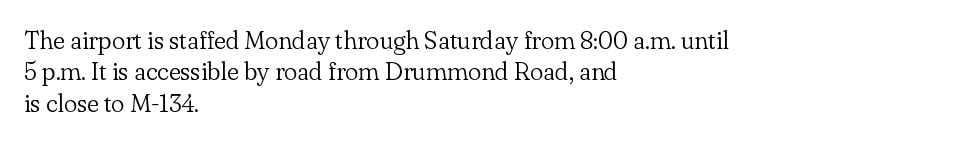
The image shows 25 px text type, upright; set left-aligned, normal line spacing (1.26x), normal letter spacing, not underlined.
